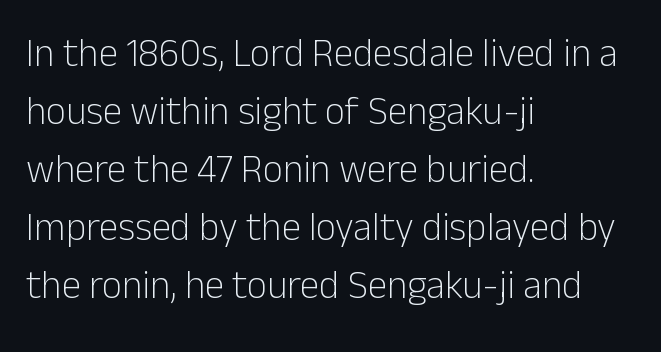
The image shows 39 px light sans-serif type, upright; set left-aligned, normal line spacing (1.49x), normal letter spacing, not underlined; low stroke contrast and a medium x-height.
